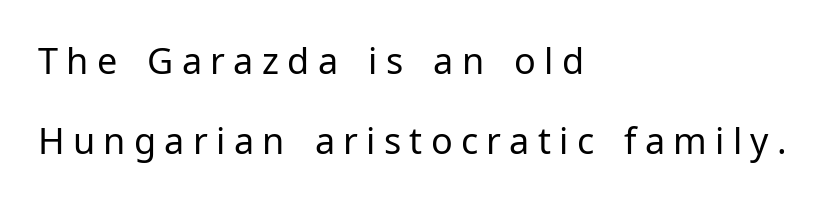
Q: Is the text bold? A: No.
Q: Is the text italic (slanted)? A: No, it is upright.
Q: Is the typeface a serif or a sans-serif typeface? A: Sans-serif.
Q: Is the text underlined? A: No.
Q: How is the paragraph aligned? A: Left-aligned.
Q: Is the spacing between letters normal or unusually wide? A: Unusually wide.
Q: Is the spacing between lines tight, normal or loose? A: Loose.
Q: Width (condensed, normal, or wide)? A: Normal.
Q: Stroke contrast? A: Low.
Q: x-height? A: Medium.
Q: Monospaced? A: No.
